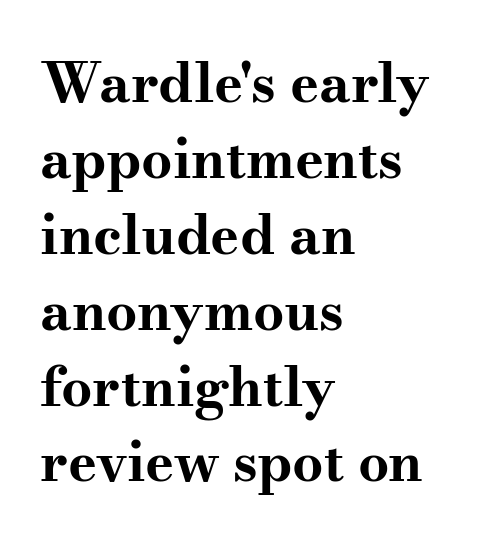
Q: Is the text bold? A: Yes.
Q: Is the text italic (slanted)? A: No, it is upright.
Q: Is the typeface a serif or a sans-serif typeface? A: Serif.
Q: Is the text underlined? A: No.
Q: How is the paragraph aligned? A: Left-aligned.
Q: Is the spacing between letters normal or unusually wide? A: Normal.
Q: Is the spacing between lines tight, normal or loose? A: Normal.
Q: Width (condensed, normal, or wide)? A: Wide.
Q: Stroke contrast? A: Medium.
Q: x-height? A: Small.
Q: Monospaced? A: No.
